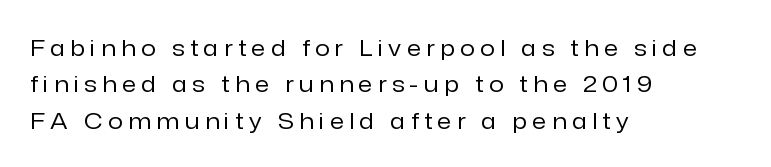
The strokes are not fattened; the text isn't bold. Check under the words: just untouched page. Here the glyphs are tracked loosely, breaking word shapes into spaced letters. The paragraph has a hard left edge and a soft right edge.
